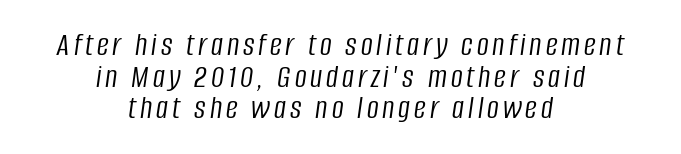
{"italic": "yes", "lean": "right", "slant_degrees": 8, "bold": "no", "weight": "light", "width": "condensed", "stroke_contrast": "low", "x_height": "large", "monospaced": "no", "underline": "no", "align": "center", "line_spacing": "tight", "line_spacing_ratio": 0.96, "glyph_px": 33}
